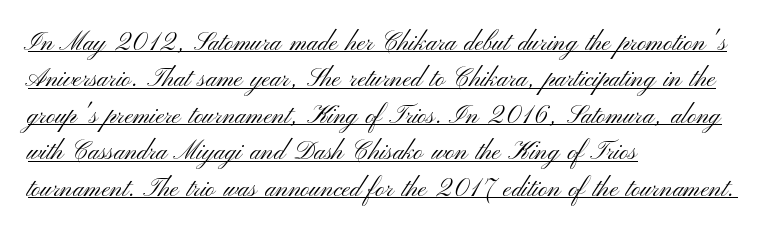
{"bold": "no", "underline": "yes", "align": "left", "line_spacing": "normal", "line_spacing_ratio": 1.46, "letter_spacing": "normal", "letter_spacing_em": 0.0, "glyph_px": 25}
